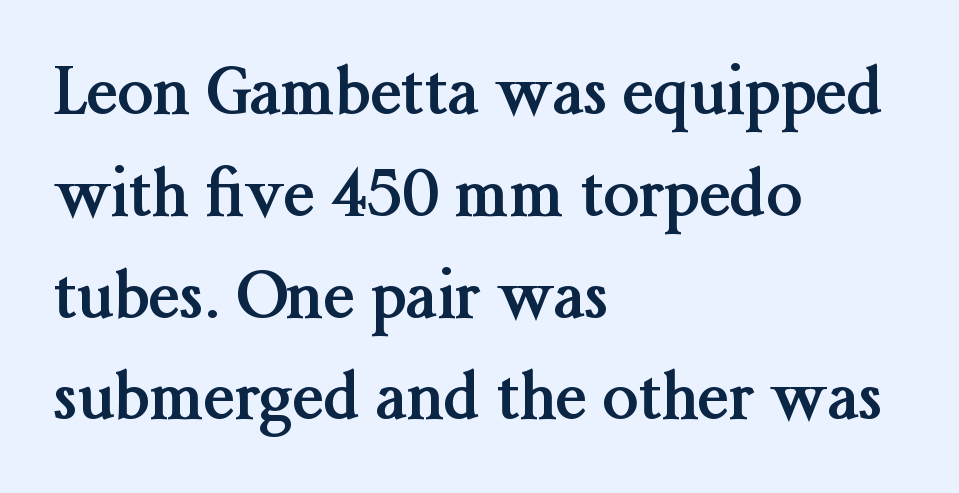
{"serif": "yes", "italic": "no", "bold": "yes", "weight": "semibold", "width": "normal", "stroke_contrast": "medium", "x_height": "medium", "monospaced": "no", "underline": "no", "align": "left", "line_spacing": "normal", "line_spacing_ratio": 1.59, "letter_spacing": "normal", "letter_spacing_em": 0.0, "glyph_px": 64}
